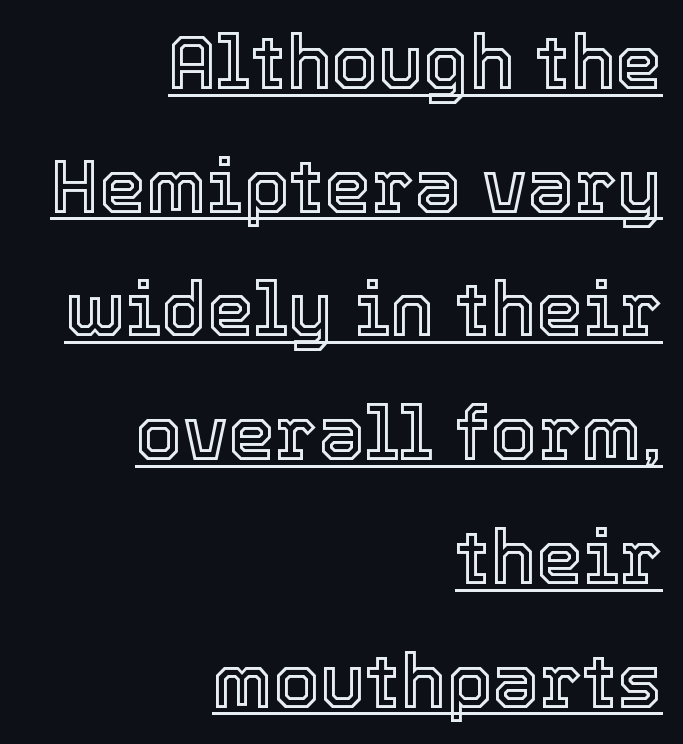
Q: Is the text italic (slanted)? A: No, it is upright.
Q: Is the text underlined? A: Yes.
Q: How is the paragraph aligned? A: Right-aligned.
Q: Is the spacing between letters normal or unusually wide? A: Normal.
Q: Is the spacing between lines tight, normal or loose? A: Normal.
Q: Width (condensed, normal, or wide)? A: Normal.
Q: x-height? A: Medium.
Q: Monospaced? A: No.
